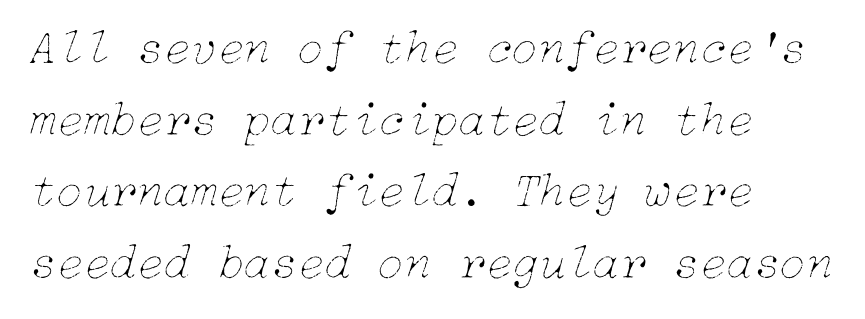
The image shows 49 px thin type, italic (leaning right); set left-aligned, normal line spacing (1.46x), normal letter spacing, not underlined; low stroke contrast and a medium x-height.
